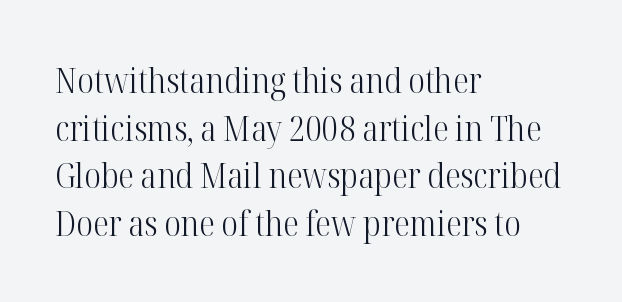
Q: Is the text bold? A: No.
Q: Is the text italic (slanted)? A: No, it is upright.
Q: Is the typeface a serif or a sans-serif typeface? A: Serif.
Q: Is the text underlined? A: No.
Q: How is the paragraph aligned? A: Left-aligned.
Q: Is the spacing between letters normal or unusually wide? A: Normal.
Q: Is the spacing between lines tight, normal or loose? A: Normal.
Q: Width (condensed, normal, or wide)? A: Condensed.
Q: Stroke contrast? A: High.
Q: x-height? A: Medium.
Q: Monospaced? A: No.
